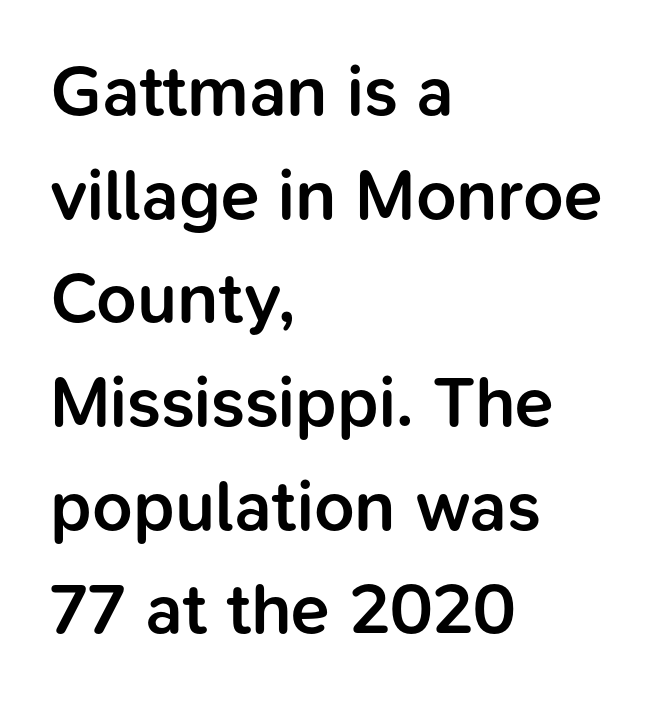
{"serif": "no", "italic": "no", "bold": "semi", "weight": "semibold", "width": "normal", "stroke_contrast": "low", "x_height": "medium", "monospaced": "no", "underline": "no", "align": "left", "line_spacing": "normal", "line_spacing_ratio": 1.46, "letter_spacing": "normal", "letter_spacing_em": 0.0, "glyph_px": 71}
